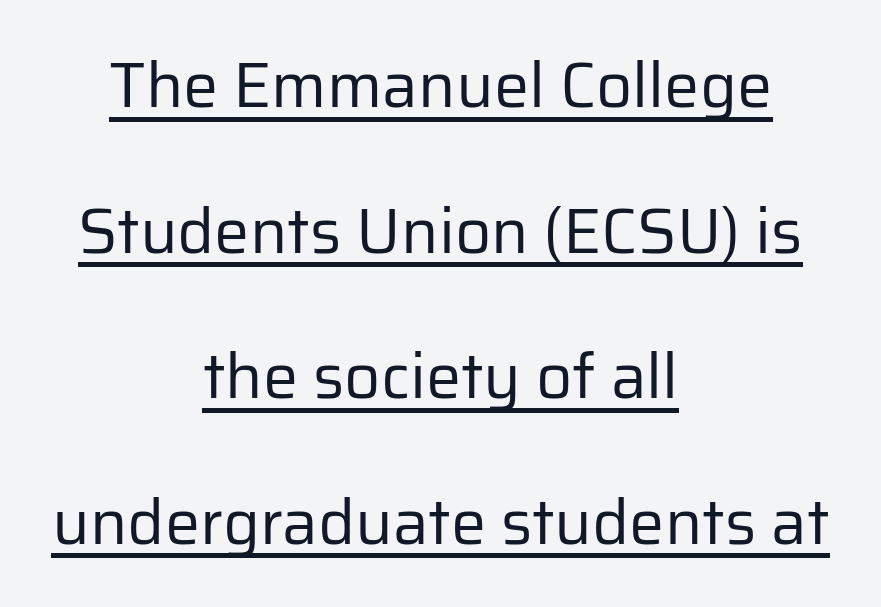
{"serif": "no", "italic": "no", "bold": "no", "weight": "regular", "width": "normal", "stroke_contrast": "low", "x_height": "medium", "monospaced": "no", "underline": "yes", "align": "center", "line_spacing": "loose", "line_spacing_ratio": 2.31, "letter_spacing": "normal", "letter_spacing_em": 0.0, "glyph_px": 63}
